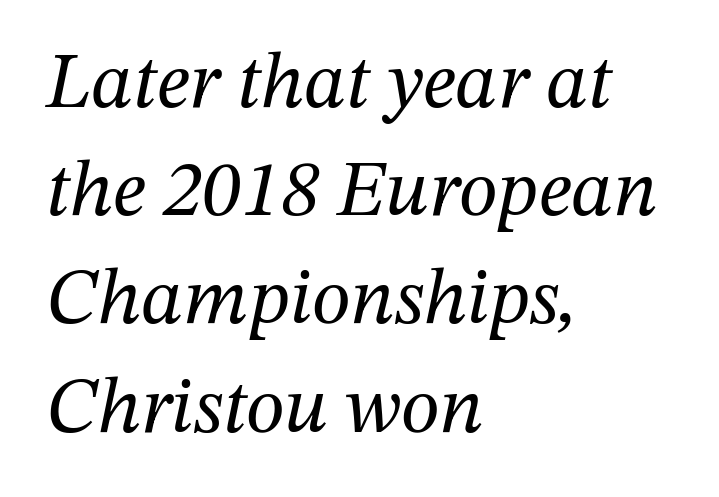
The image shows 79 px regular-weight serif type, italic (leaning right); set left-aligned, normal line spacing (1.37x), normal letter spacing, not underlined; medium stroke contrast and a medium x-height.
